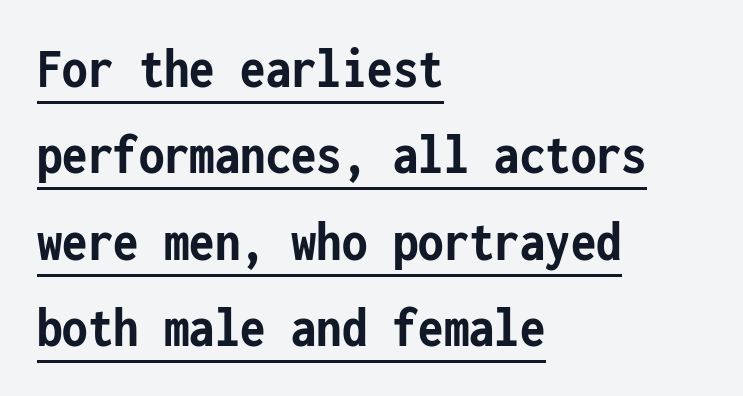
The image shows 58 px semibold, condensed sans-serif type, upright, monospaced; set left-aligned, normal line spacing (1.49x), normal letter spacing, underlined; low stroke contrast and a medium x-height.
